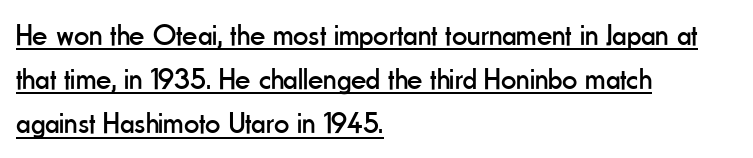
The image shows 30 px regular-weight, condensed sans-serif type, upright; set left-aligned, normal line spacing (1.47x), normal letter spacing, underlined; low stroke contrast and a small x-height.
